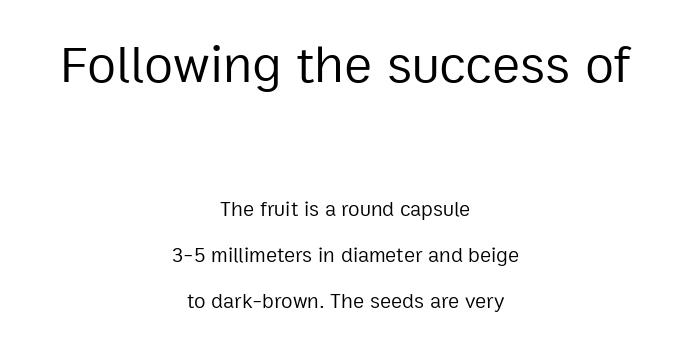
Q: Is the text bold? A: No.
Q: Is the text italic (slanted)? A: No, it is upright.
Q: Is the typeface a serif or a sans-serif typeface? A: Sans-serif.
Q: Is the text underlined? A: No.
Q: How is the paragraph aligned? A: Centered.
Q: Is the spacing between letters normal or unusually wide? A: Normal.
Q: Is the spacing between lines tight, normal or loose? A: Loose.
Q: Which block of text is set in a larger size, the first (top) or the second (bottom)? A: The first (top) one.
Q: Width (condensed, normal, or wide)? A: Normal.
Q: Stroke contrast? A: Low.
Q: x-height? A: Medium.
Q: Monospaced? A: No.
